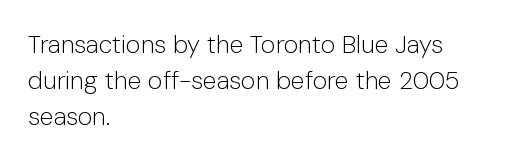
The image shows 25 px text type, upright; set left-aligned, normal line spacing (1.45x), normal letter spacing, not underlined.
